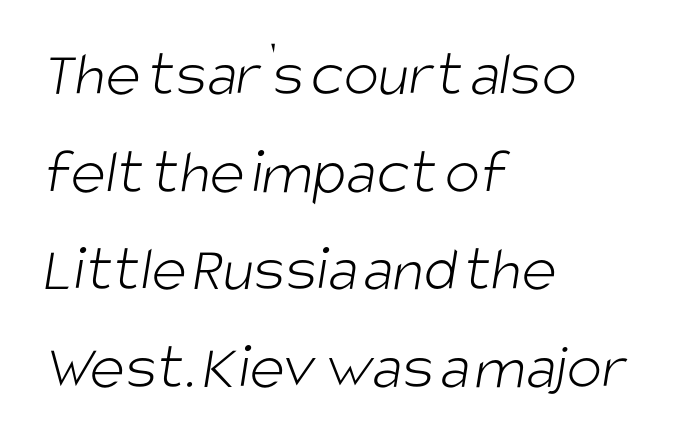
Q: Is the text bold? A: No.
Q: Is the typeface a serif or a sans-serif typeface? A: Sans-serif.
Q: Is the text underlined? A: No.
Q: How is the paragraph aligned? A: Left-aligned.
Q: Is the spacing between letters normal or unusually wide? A: Normal.
Q: Is the spacing between lines tight, normal or loose? A: Normal.
Q: Width (condensed, normal, or wide)? A: Condensed.
Q: Stroke contrast? A: Low.
Q: x-height? A: Large.
Q: Monospaced? A: No.
